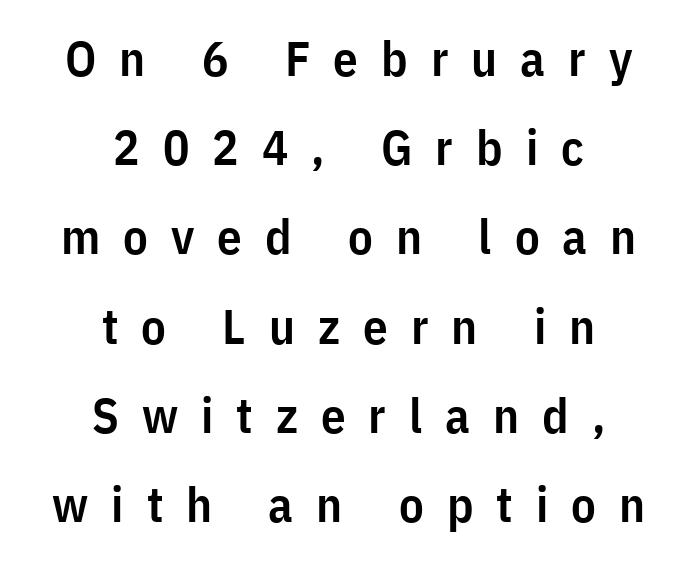
Letter spacing: wide. Caption: semibold face, moderately heavy strokes. A sans-serif font was chosen for this passage. Character widths vary here, with narrow letters taking less room than wide ones.
